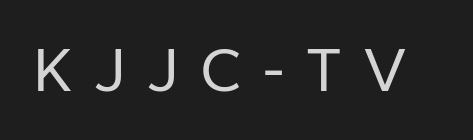
{"serif": "no", "italic": "no", "bold": "no", "weight": "regular", "width": "normal", "stroke_contrast": "low", "x_height": "medium", "monospaced": "no", "underline": "no", "letter_spacing": "wide", "letter_spacing_em": 0.32, "glyph_px": 63}
